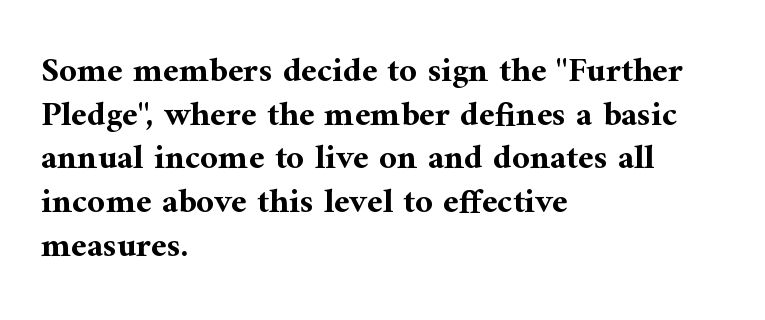
The image shows 35 px bold serif type, upright; set left-aligned, normal line spacing (1.25x), normal letter spacing, not underlined; medium stroke contrast and a medium x-height.
